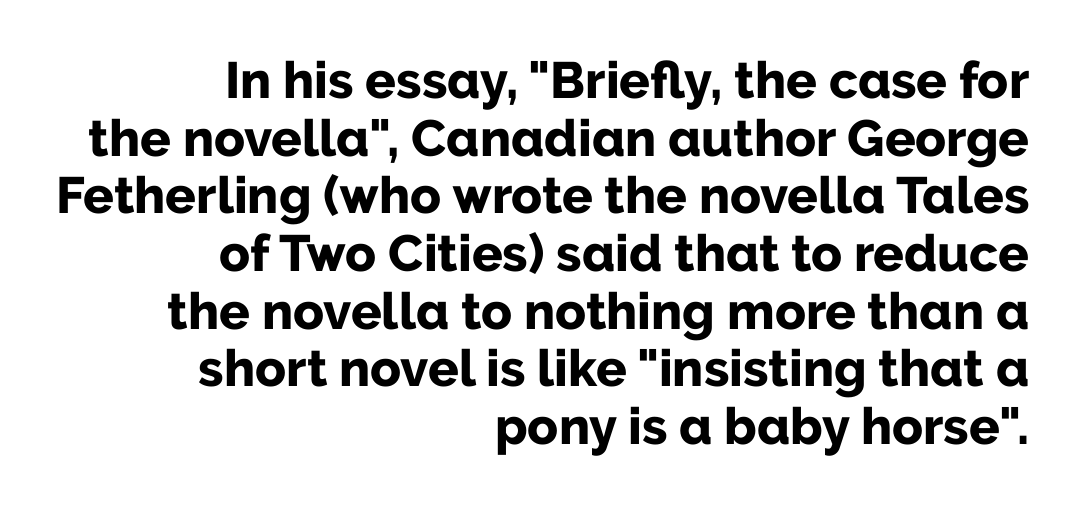
Reading down the column, the eye jumps only a short way to each next line. Nothing unusual about the tracking: characters are spaced as the font intends. Each letter keeps its own natural width here, so spacing adapts to shape. Descenders are the only things crossing below the line. A dark, heavy texture on the line: the type is bold.
